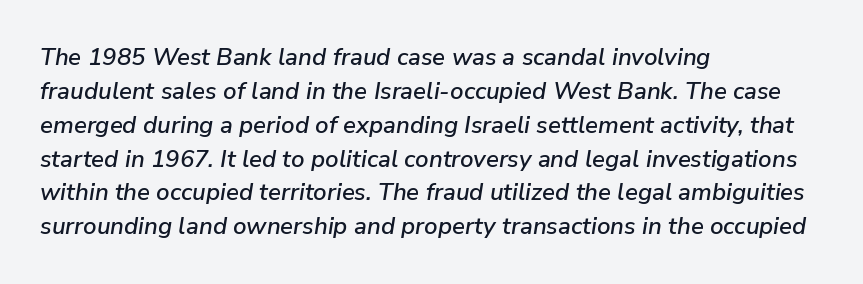
Descenders hang freely into open space. The letters sit at their default tracking, neither squeezed nor spread. The glyphs look as if they've been sheared to an angle. Notice how the passage keeps a crisp vertical edge on the left only. The rendering uses a moderate line-height, typical for paragraphs.
